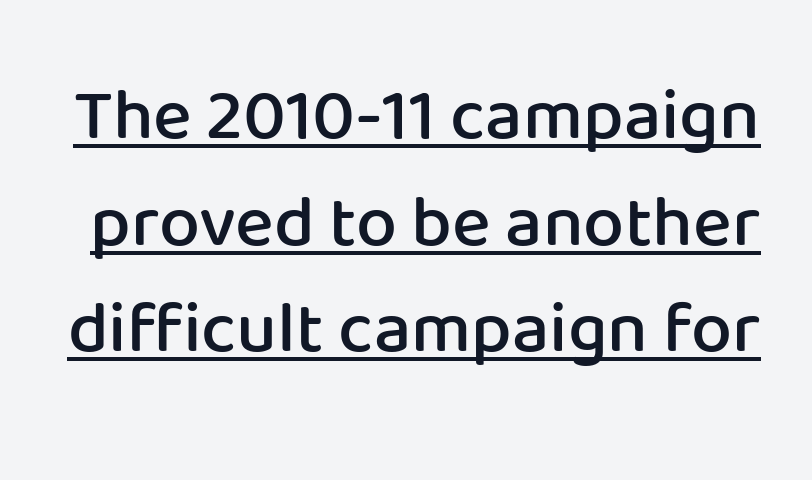
{"serif": "no", "italic": "no", "bold": "semi", "weight": "semibold", "width": "normal", "stroke_contrast": "low", "x_height": "medium", "monospaced": "no", "underline": "yes", "line_spacing": "normal", "line_spacing_ratio": 1.46, "letter_spacing": "normal", "letter_spacing_em": 0.0, "glyph_px": 73}
